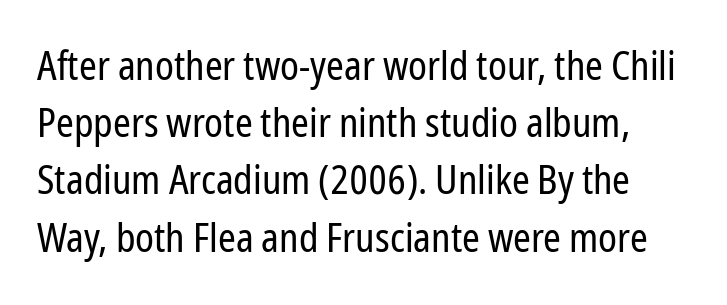
How would I describe the line gaps? Plain and ordinary. The space beneath each line is pristine and unruled. Proportional: the letters do not fall into vertical columns. Notice how the stems are strictly vertical — no italics here. Unlike a traditional serif, this face leaves its strokes unadorned. The letterforms sit at book weight or below.
